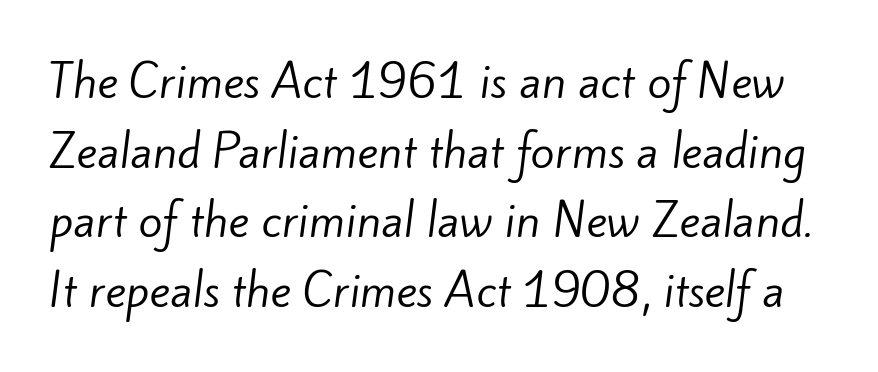
Q: Is the text bold? A: No.
Q: Is the typeface a serif or a sans-serif typeface? A: Sans-serif.
Q: Is the text underlined? A: No.
Q: Is the spacing between letters normal or unusually wide? A: Normal.
Q: Is the spacing between lines tight, normal or loose? A: Normal.
Q: Width (condensed, normal, or wide)? A: Normal.
Q: Stroke contrast? A: Low.
Q: x-height? A: Small.
Q: Monospaced? A: No.
